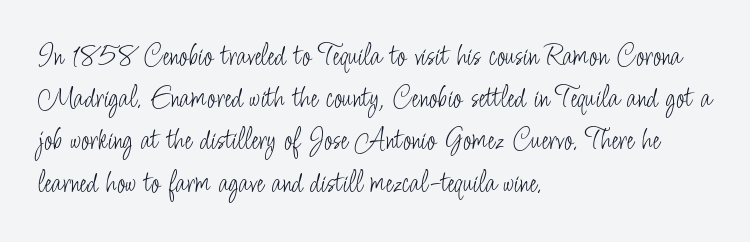
Q: Is the text bold? A: No.
Q: Is the text italic (slanted)? A: Yes.
Q: Is the typeface a serif or a sans-serif typeface? A: Sans-serif.
Q: Is the text underlined? A: No.
Q: How is the paragraph aligned? A: Left-aligned.
Q: Is the spacing between letters normal or unusually wide? A: Normal.
Q: Is the spacing between lines tight, normal or loose? A: Normal.
Q: Width (condensed, normal, or wide)? A: Condensed.
Q: Stroke contrast? A: Low.
Q: x-height? A: Small.
Q: Monospaced? A: No.
